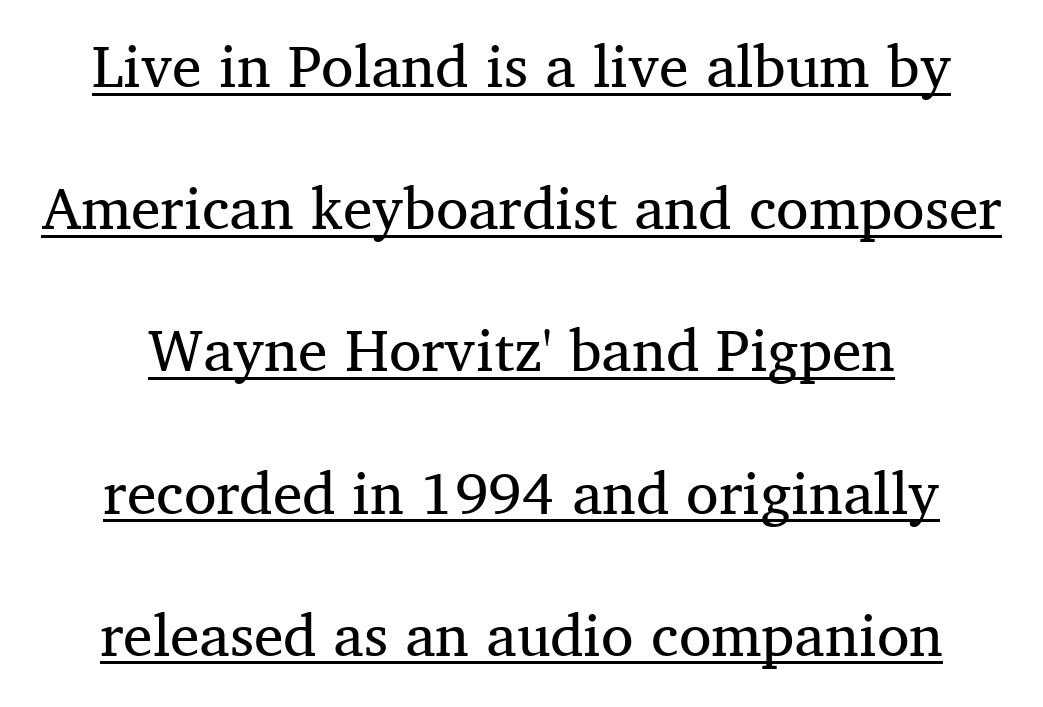
Q: Is the text bold? A: No.
Q: Is the text italic (slanted)? A: No, it is upright.
Q: Is the typeface a serif or a sans-serif typeface? A: Serif.
Q: Is the text underlined? A: Yes.
Q: Is the spacing between letters normal or unusually wide? A: Normal.
Q: Is the spacing between lines tight, normal or loose? A: Loose.
Q: Width (condensed, normal, or wide)? A: Normal.
Q: Stroke contrast? A: Medium.
Q: x-height? A: Medium.
Q: Monospaced? A: No.
